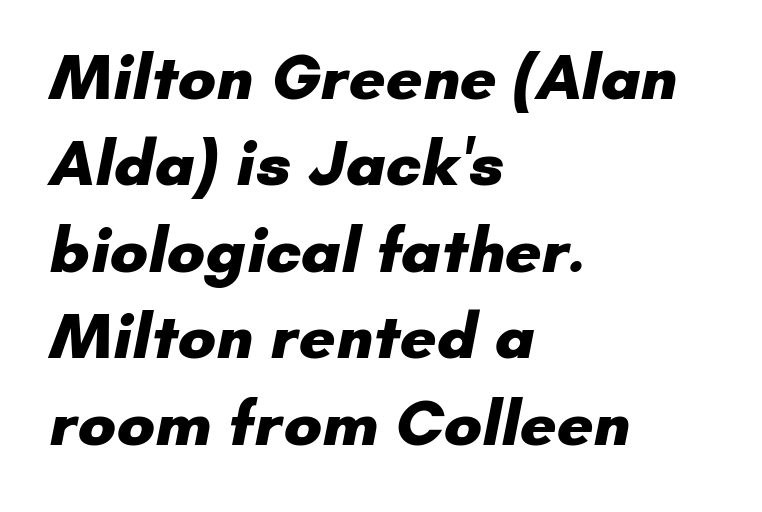
Q: Is the text bold? A: Yes.
Q: Is the typeface a serif or a sans-serif typeface? A: Sans-serif.
Q: Is the text underlined? A: No.
Q: How is the paragraph aligned? A: Left-aligned.
Q: Is the spacing between letters normal or unusually wide? A: Normal.
Q: Is the spacing between lines tight, normal or loose? A: Normal.
Q: Width (condensed, normal, or wide)? A: Normal.
Q: Stroke contrast? A: Low.
Q: x-height? A: Small.
Q: Monospaced? A: No.
